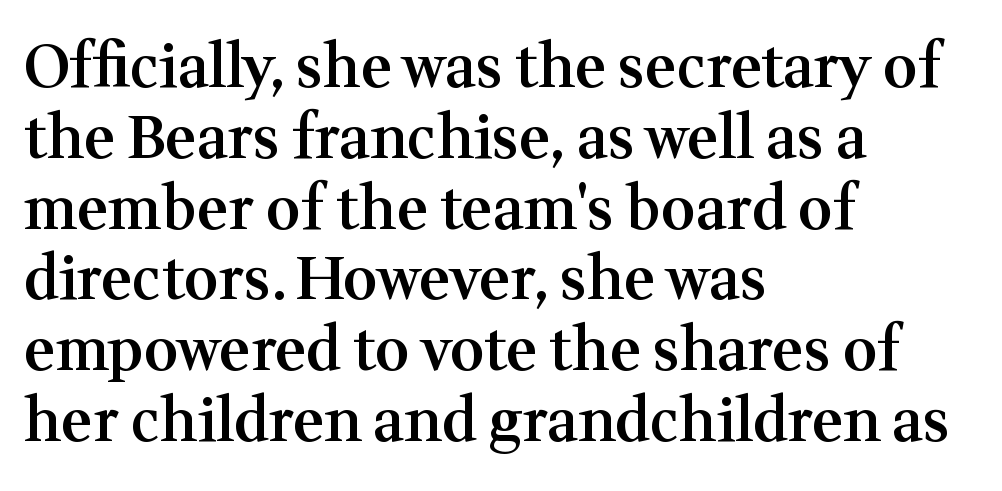
Underlining? Definitely not there. No extra tracking has been applied to these lines. Think of a printed novel: that variable character pitch is what you see here. Where is the straight margin? On the left.
